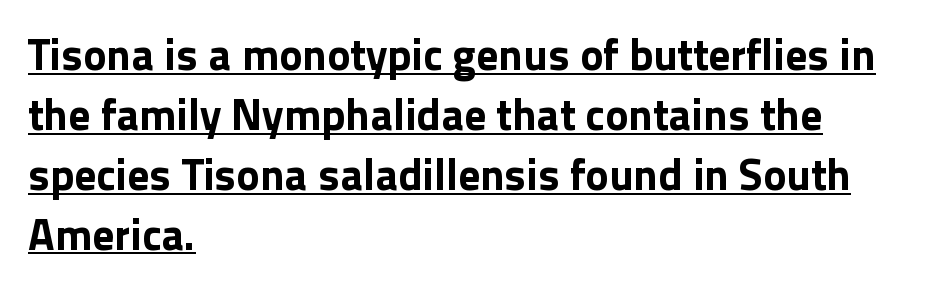
The image shows 44 px bold sans-serif type, upright; set left-aligned, normal line spacing (1.36x), normal letter spacing, underlined; a medium x-height.
